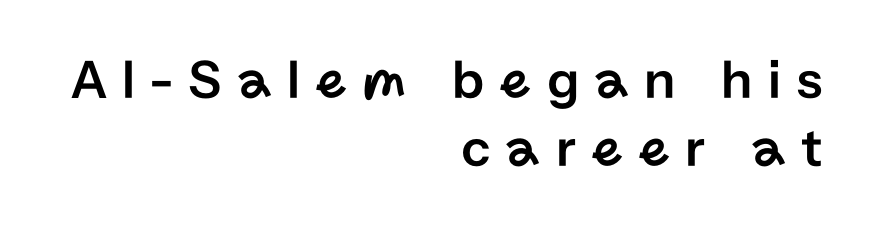
{"serif": "no", "italic": "no", "width": "normal", "stroke_contrast": "low", "x_height": "medium", "monospaced": "no", "underline": "no", "align": "right", "line_spacing_ratio": 1.21, "letter_spacing": "wide", "letter_spacing_em": 0.27, "glyph_px": 56}
